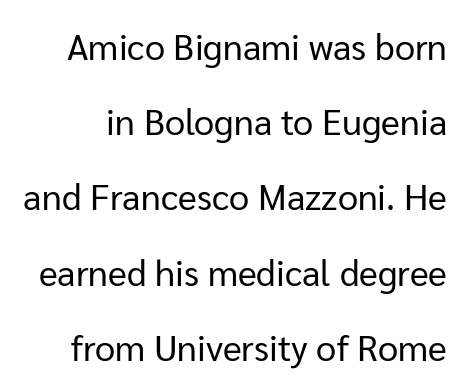
Decoration check: the copy has no underline. Each new line begins a long way beneath the previous one. Nobody touched the tracking dial on this one. Style check: upright.
